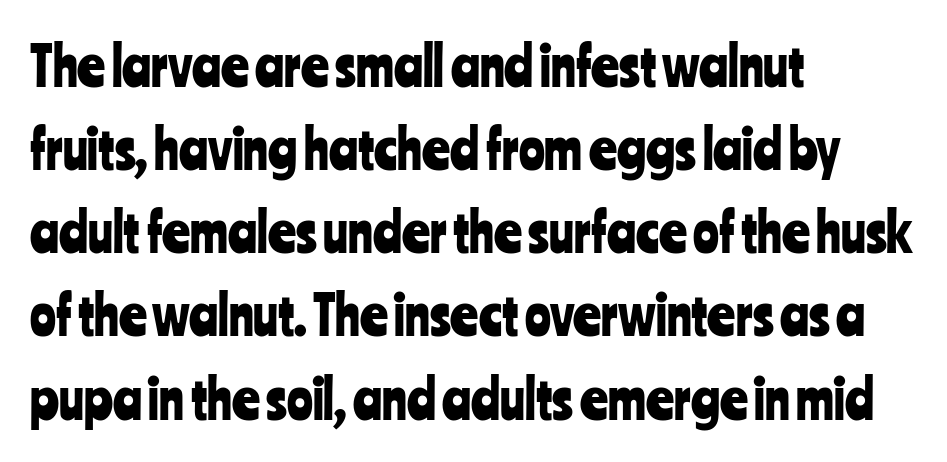
{"serif": "no", "italic": "no", "width": "condensed", "stroke_contrast": "low", "x_height": "medium", "monospaced": "no", "underline": "no", "align": "left", "line_spacing": "normal", "line_spacing_ratio": 1.54, "letter_spacing": "normal", "letter_spacing_em": 0.0, "glyph_px": 54}
